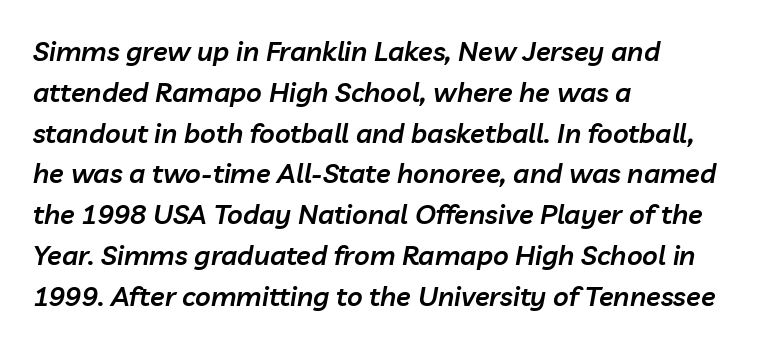
No extra tracking has been applied to these lines. Horizontal alignment here is leftward, the default for most running prose. The baseline area is clear. Looking at the ascenders, they clearly lean. Compared with typical paragraphs, the rows here are spaced about the same.
